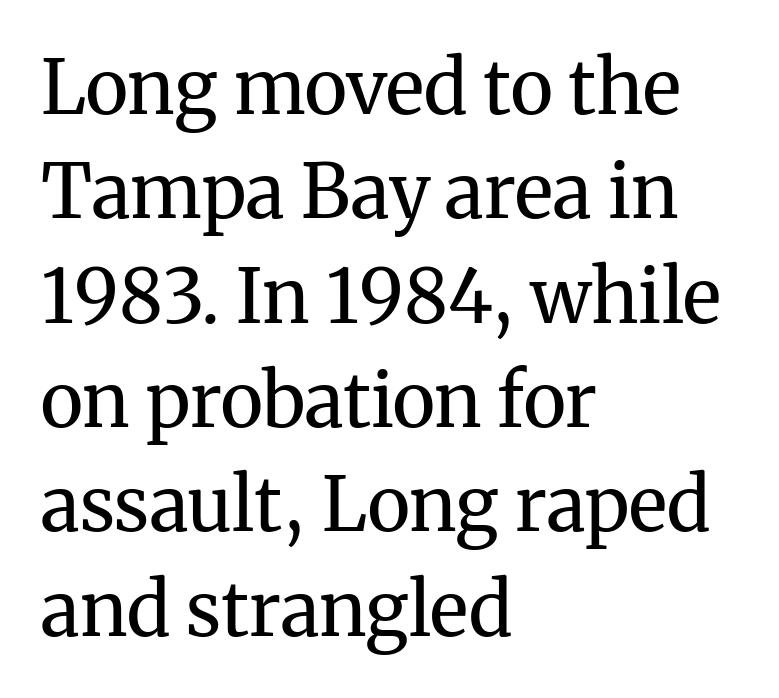
{"serif": "yes", "italic": "no", "bold": "no", "weight": "regular", "width": "normal", "stroke_contrast": "medium", "x_height": "medium", "monospaced": "no", "underline": "no", "align": "left", "line_spacing": "normal", "line_spacing_ratio": 1.41, "letter_spacing": "normal", "letter_spacing_em": 0.0, "glyph_px": 74}
